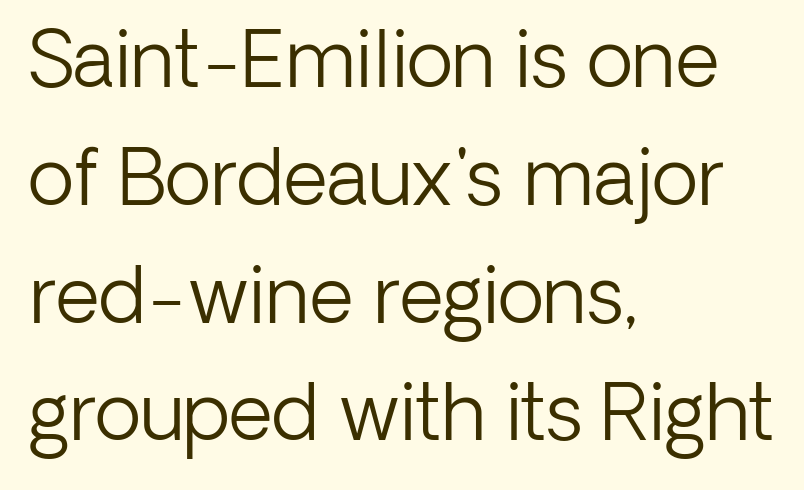
The image shows 77 px light sans-serif type, upright; set left-aligned, normal line spacing (1.53x), normal letter spacing, not underlined; low stroke contrast and a medium x-height.
